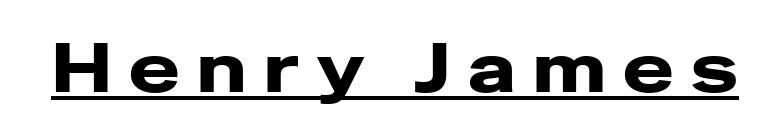
The image shows 68 px wide sans-serif type, upright; set unusually wide letter spacing (+0.26 em), underlined; low stroke contrast and a medium x-height.
